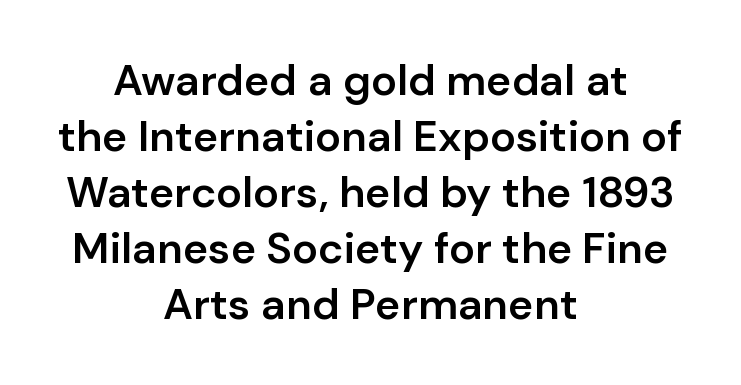
{"serif": "no", "italic": "no", "bold": "semi", "weight": "semibold", "width": "normal", "stroke_contrast": "low", "x_height": "medium", "monospaced": "no", "underline": "no", "align": "center", "line_spacing": "normal", "line_spacing_ratio": 1.3, "letter_spacing": "normal", "letter_spacing_em": 0.0, "glyph_px": 43}
